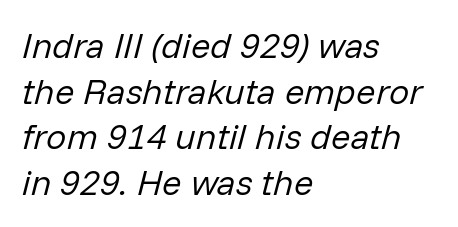
The image shows 36 px regular-weight type, italic (leaning right); set left-aligned, normal line spacing (1.27x), normal letter spacing, not underlined; low stroke contrast and a medium x-height.
